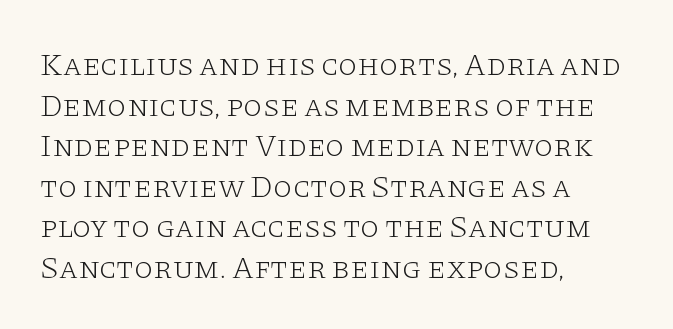
Q: Is the text bold? A: No.
Q: Is the text italic (slanted)? A: No, it is upright.
Q: Is the typeface a serif or a sans-serif typeface? A: Serif.
Q: Is the text underlined? A: No.
Q: How is the paragraph aligned? A: Left-aligned.
Q: Is the spacing between letters normal or unusually wide? A: Normal.
Q: Is the spacing between lines tight, normal or loose? A: Normal.
Q: Width (condensed, normal, or wide)? A: Wide.
Q: Stroke contrast? A: Low.
Q: x-height? A: Large.
Q: Monospaced? A: No.
